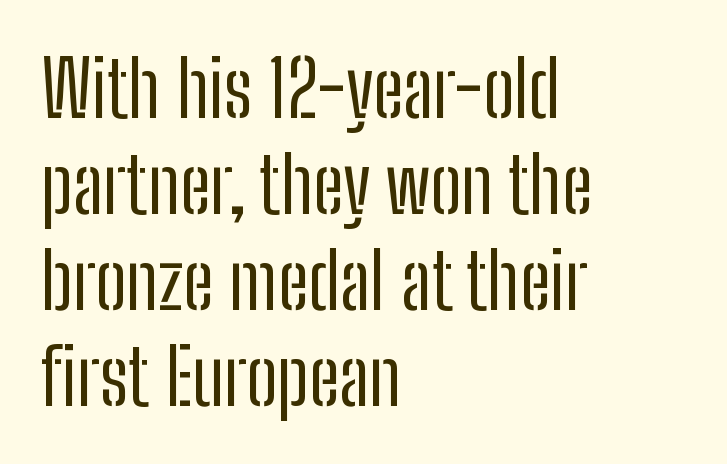
The image shows 78 px regular-weight, condensed sans-serif type, upright; set left-aligned, line spacing 1.23x, normal letter spacing, not underlined; low stroke contrast and a medium x-height.
